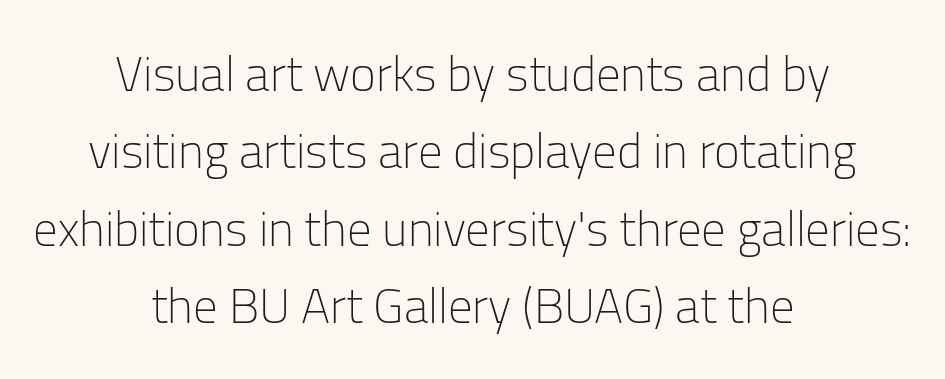
{"serif": "no", "italic": "no", "bold": "no", "weight": "light", "width": "normal", "stroke_contrast": "low", "x_height": "medium", "monospaced": "no", "underline": "no", "align": "center", "line_spacing": "normal", "line_spacing_ratio": 1.58, "letter_spacing": "normal", "letter_spacing_em": 0.0, "glyph_px": 49}
